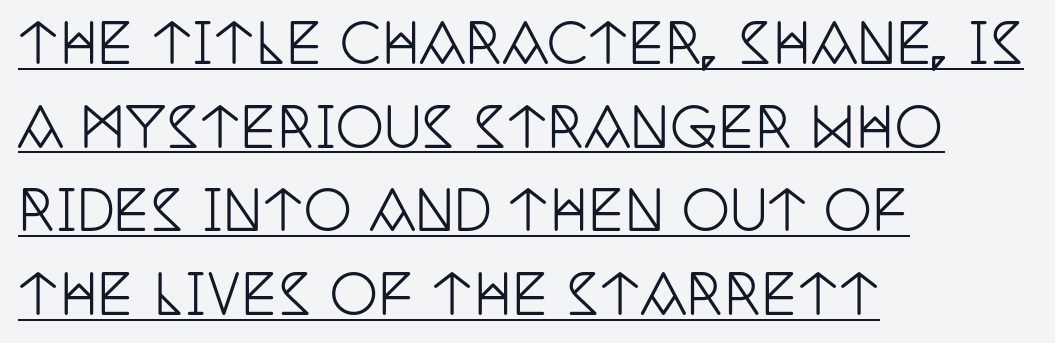
The paragraph shown leans on its left margin. The letters sit at their default tracking, neither squeezed nor spread. The glyphs are accompanied by a horizontal stroke just below them. Nope, not italic — everything's standing straight.
